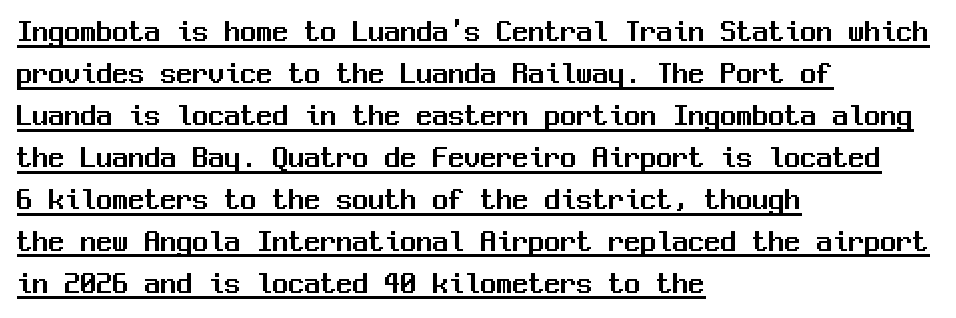
The image shows 32 px sans-serif type, upright, monospaced; set left-aligned, normal line spacing (1.31x), normal letter spacing, underlined; medium stroke contrast and a medium x-height.
